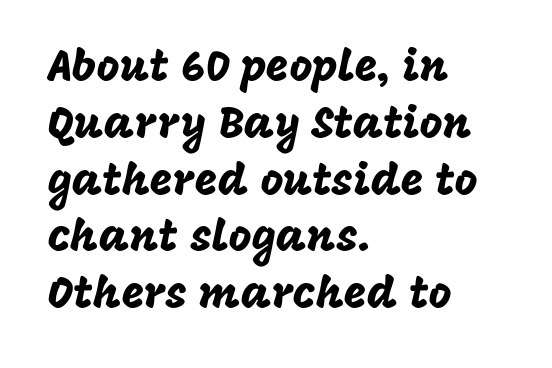
Q: Is the text italic (slanted)? A: Yes.
Q: Is the typeface a serif or a sans-serif typeface? A: Sans-serif.
Q: Is the text underlined? A: No.
Q: How is the paragraph aligned? A: Left-aligned.
Q: Is the spacing between letters normal or unusually wide? A: Normal.
Q: Is the spacing between lines tight, normal or loose? A: Normal.
Q: Width (condensed, normal, or wide)? A: Normal.
Q: Stroke contrast? A: Low.
Q: x-height? A: Large.
Q: Monospaced? A: No.
